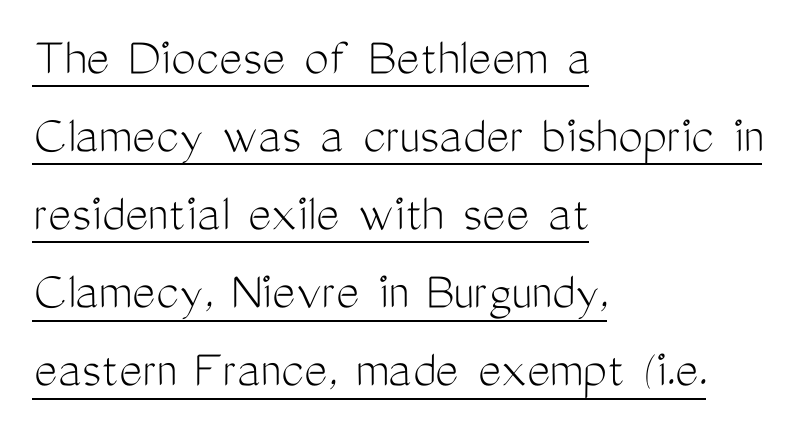
{"serif": "no", "italic": "no", "bold": "no", "weight": "light", "width": "condensed", "stroke_contrast": "medium", "x_height": "medium", "monospaced": "no", "underline": "yes", "align": "left", "line_spacing": "normal", "line_spacing_ratio": 1.42, "letter_spacing": "normal", "letter_spacing_em": 0.0, "glyph_px": 55}
